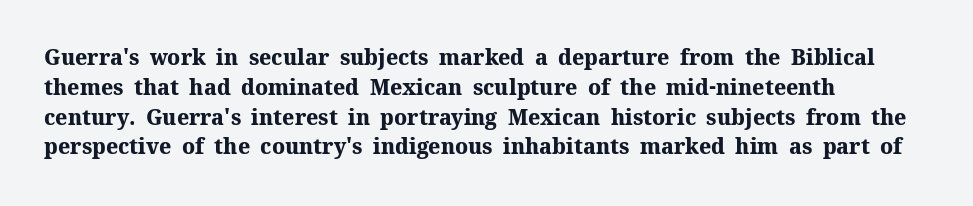
{"italic": "no", "bold": "yes", "underline": "no", "align": "left", "line_spacing": "normal", "line_spacing_ratio": 1.42, "letter_spacing": "normal", "letter_spacing_em": 0.0, "glyph_px": 21}
